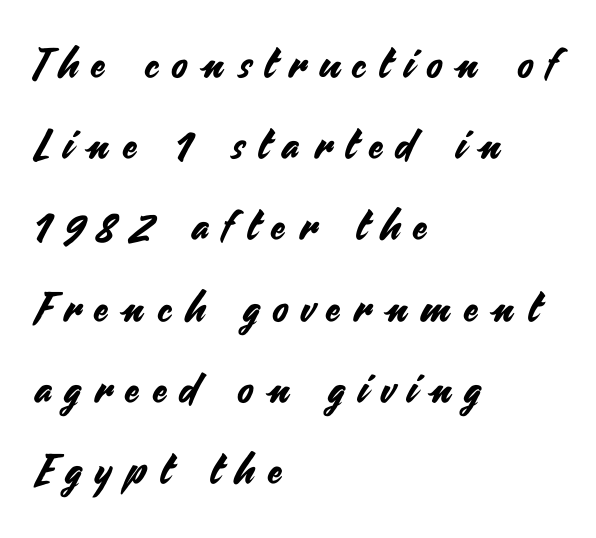
The image shows 41 px sans-serif type; set left-aligned, loose line spacing (1.98x), unusually wide letter spacing (+0.34 em), not underlined; medium stroke contrast and a small x-height.
